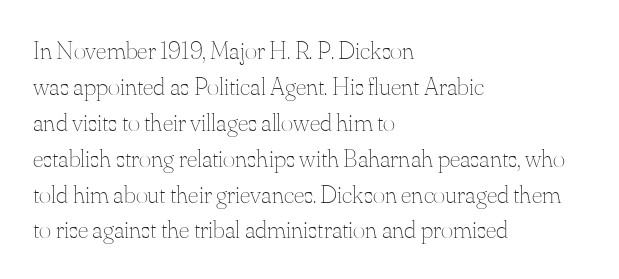
The characters are drawn with everyday or finer stroke widths. Line beginnings align vertically; line endings do not. Rule under the text: the space is simply empty. Words appear dense and cohesive because spacing is normal. Whoever set this chose a conventional vertical rhythm. Rendered with straight, roman letterforms.
